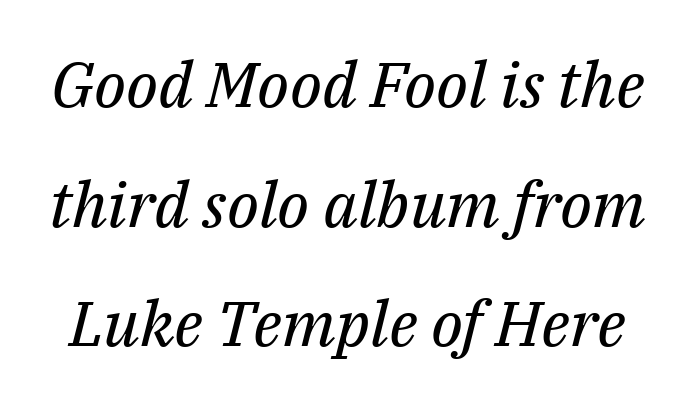
The image shows 63 px regular-weight serif type, italic (leaning right); set loose line spacing (1.9x), normal letter spacing, not underlined; medium stroke contrast and a medium x-height.
